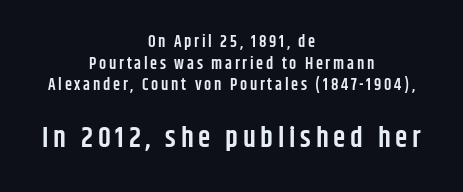
Q: Is the text bold? A: Semi-bold.
Q: Is the text italic (slanted)? A: No, it is upright.
Q: Is the typeface a serif or a sans-serif typeface? A: Sans-serif.
Q: Is the text underlined? A: No.
Q: How is the paragraph aligned? A: Centered.
Q: Is the spacing between lines tight, normal or loose? A: Normal.
Q: Which block of text is set in a larger size, the first (top) or the second (bottom)? A: The second (bottom) one.
Q: Width (condensed, normal, or wide)? A: Condensed.
Q: Stroke contrast? A: Low.
Q: x-height? A: Large.
Q: Monospaced? A: No.
